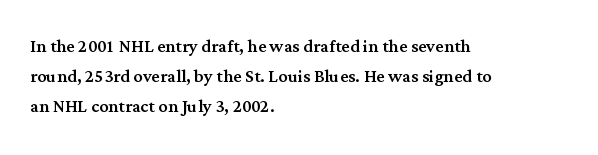
{"italic": "no", "underline": "no", "align": "left", "line_spacing": "normal", "line_spacing_ratio": 1.31, "letter_spacing": "normal", "letter_spacing_em": 0.0, "glyph_px": 23}
